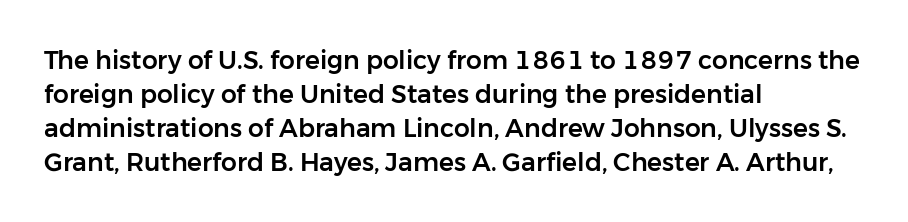
Q: Is the text italic (slanted)? A: No, it is upright.
Q: Is the text underlined? A: No.
Q: How is the paragraph aligned? A: Left-aligned.
Q: Is the spacing between letters normal or unusually wide? A: Normal.
Q: Is the spacing between lines tight, normal or loose? A: Normal.
